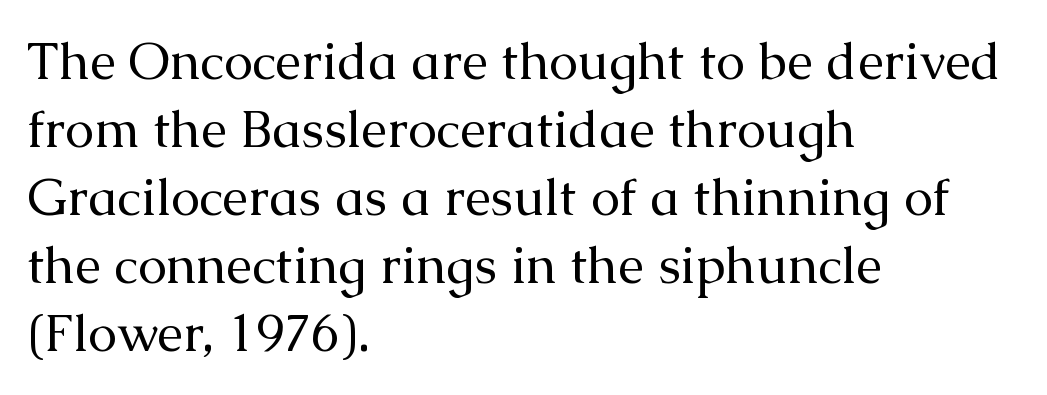
{"serif": "yes", "italic": "no", "bold": "no", "weight": "regular", "width": "normal", "stroke_contrast": "medium", "x_height": "medium", "monospaced": "no", "underline": "no", "align": "left", "line_spacing": "normal", "line_spacing_ratio": 1.31, "letter_spacing": "normal", "letter_spacing_em": 0.0, "glyph_px": 52}
